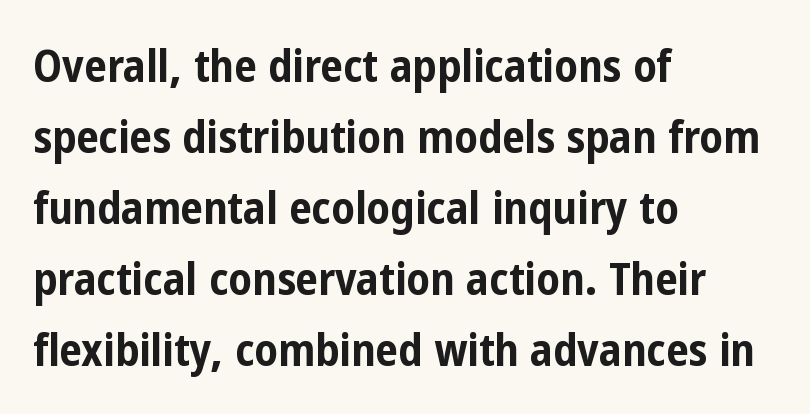
The image shows 45 px bold, condensed sans-serif type, upright; set left-aligned, normal line spacing (1.58x), normal letter spacing, not underlined; low stroke contrast and a medium x-height.
